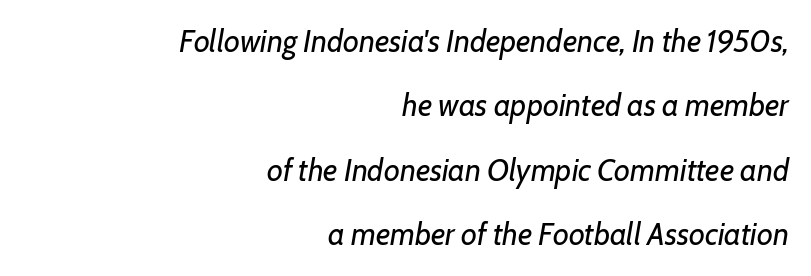
The image shows 31 px regular-weight type, italic (leaning right); set right-aligned, loose line spacing (2.08x), normal letter spacing, not underlined; low stroke contrast and a medium x-height.
